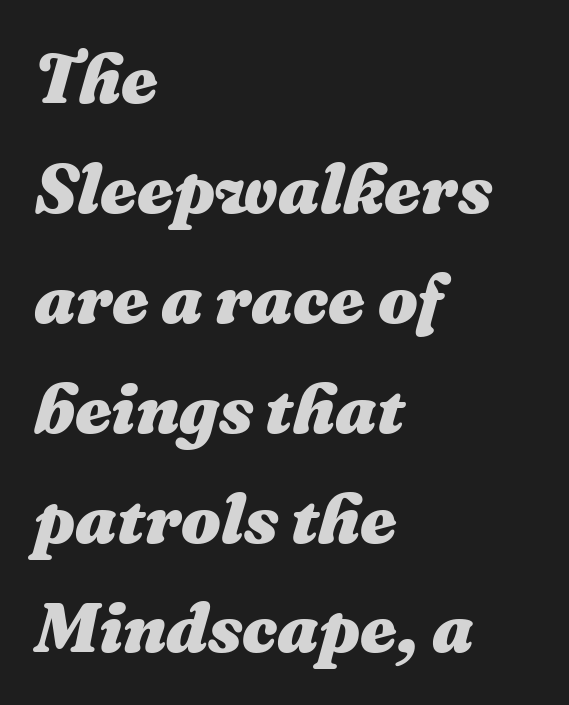
{"italic": "yes", "lean": "right", "slant_degrees": 16, "bold": "yes", "weight": "heavy", "width": "normal", "stroke_contrast": "medium", "x_height": "medium", "monospaced": "no", "underline": "no", "align": "left", "line_spacing": "normal", "line_spacing_ratio": 1.57, "letter_spacing": "normal", "letter_spacing_em": 0.0, "glyph_px": 70}
